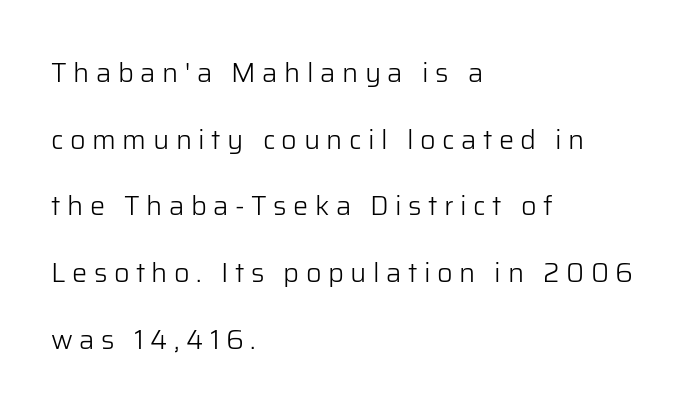
Q: Is the text bold? A: No.
Q: Is the text italic (slanted)? A: No, it is upright.
Q: Is the text underlined? A: No.
Q: How is the paragraph aligned? A: Left-aligned.
Q: Is the spacing between letters normal or unusually wide? A: Unusually wide.
Q: Is the spacing between lines tight, normal or loose? A: Loose.
